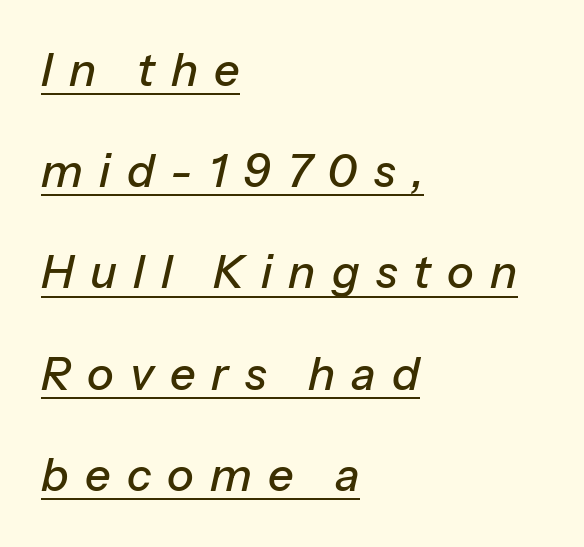
The specimen includes a rule beneath the text block's lines. What stands out about the letter spacing? Its width — letters are far apart. An italicized treatment has been applied to the whole sample. The designer dialed line spacing up above the default.
